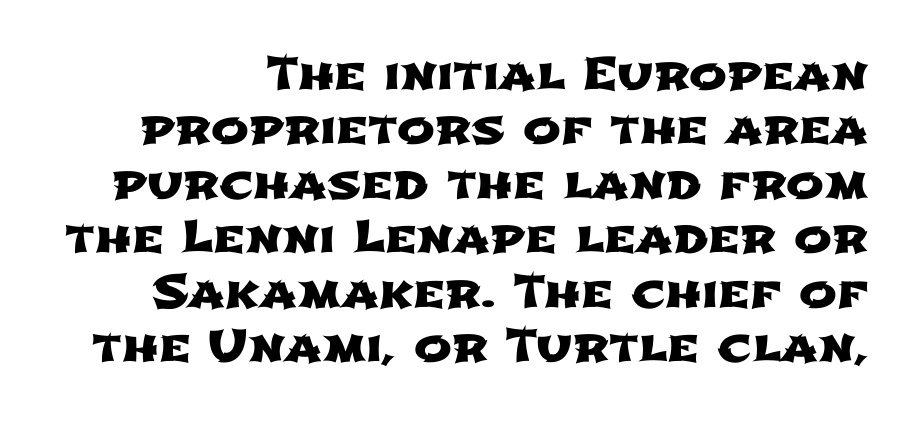
The passage shown is typed in a proportional face where columns would drift. Is the letter spacing exaggerated? No — it looks like the ordinary default. A sans-serif font was chosen for this passage. The passage shown is not underscored anywhere.
